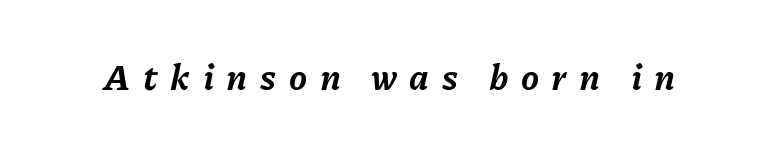
Q: Is the text bold? A: Yes.
Q: Is the text italic (slanted)? A: Yes, it leans right by about 11 degrees.
Q: Is the text underlined? A: No.
Q: Is the spacing between letters normal or unusually wide? A: Unusually wide.
Q: Width (condensed, normal, or wide)? A: Normal.
Q: Stroke contrast? A: Low.
Q: x-height? A: Medium.
Q: Monospaced? A: No.
